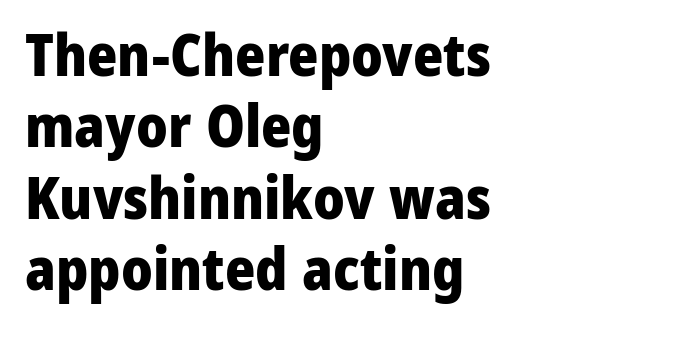
Q: Is the text bold? A: Yes.
Q: Is the text italic (slanted)? A: No, it is upright.
Q: Is the typeface a serif or a sans-serif typeface? A: Sans-serif.
Q: Is the text underlined? A: No.
Q: How is the paragraph aligned? A: Left-aligned.
Q: Is the spacing between letters normal or unusually wide? A: Normal.
Q: Width (condensed, normal, or wide)? A: Normal.
Q: Stroke contrast? A: Low.
Q: x-height? A: Medium.
Q: Monospaced? A: No.
